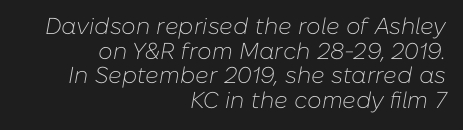
The image shows 23 px text type, italic (leaning right); set right-aligned, tight line spacing (1.07x), normal letter spacing, not underlined.
